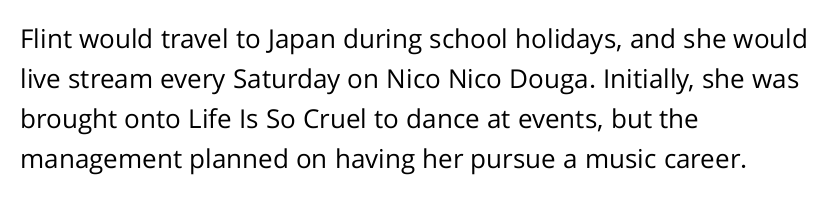
Descender tails drop into unmarked territory. Stroke mass is kept to a normal reading level or below. Default kerning and tracking; the words read as compact shapes. Teacher's note: observe the even left margin — that is flush-left alignment.
